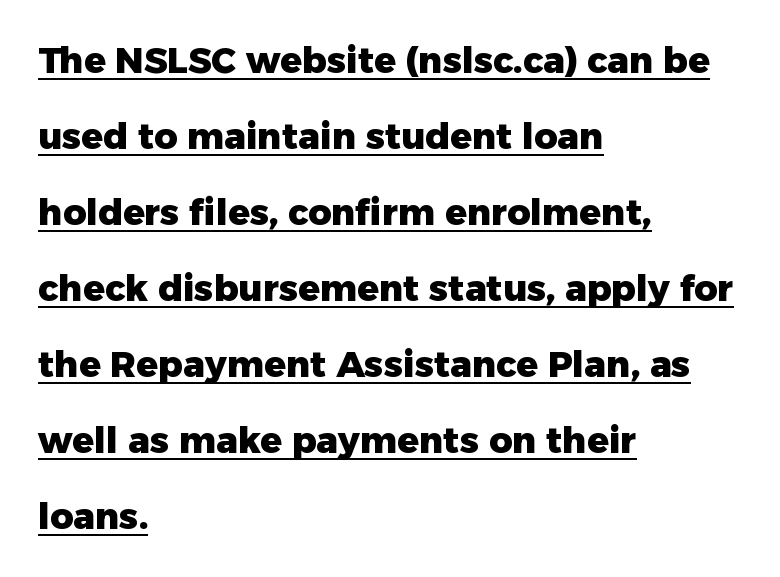
Posture: vertical. A typographer would call this underscored text. The face used here is proportionally spaced, like ordinary book or web type. Summary of vertical rhythm: relaxed, with wide interline spacing.
